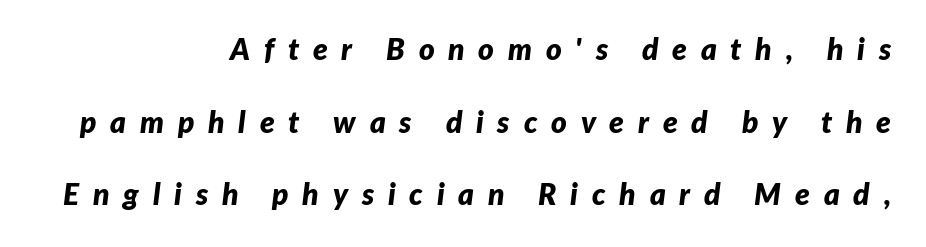
The image shows 30 px bold type, italic (leaning right); set right-aligned, loose line spacing (2.42x), unusually wide letter spacing (+0.46 em), not underlined; low stroke contrast and a medium x-height.
